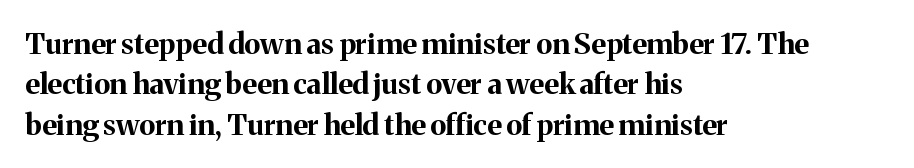
Q: Is the text bold? A: Yes.
Q: Is the text italic (slanted)? A: No, it is upright.
Q: Is the typeface a serif or a sans-serif typeface? A: Serif.
Q: Is the text underlined? A: No.
Q: How is the paragraph aligned? A: Left-aligned.
Q: Is the spacing between letters normal or unusually wide? A: Normal.
Q: Is the spacing between lines tight, normal or loose? A: Normal.
Q: Width (condensed, normal, or wide)? A: Normal.
Q: Stroke contrast? A: Medium.
Q: x-height? A: Medium.
Q: Monospaced? A: No.
